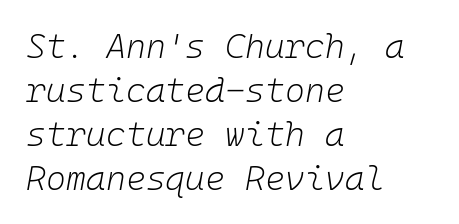
Vertical spacing — default. Every character here occupies the same horizontal width, giving the sample a typewriter-like rhythm. Stroke thickness stays within the range of a standard reading face or lighter. The text carries the slant typical of an italic or oblique font.
